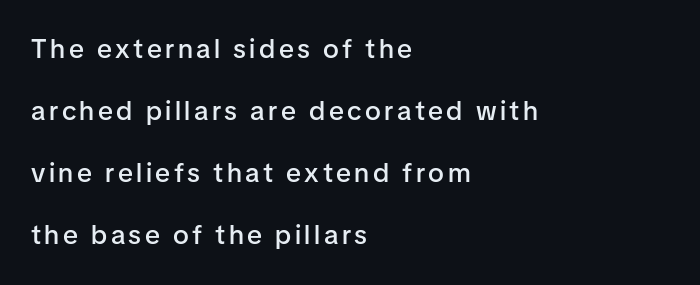
Q: Is the text bold? A: Semi-bold.
Q: Is the text italic (slanted)? A: No, it is upright.
Q: Is the text underlined? A: No.
Q: How is the paragraph aligned? A: Left-aligned.
Q: Is the spacing between lines tight, normal or loose? A: Loose.
